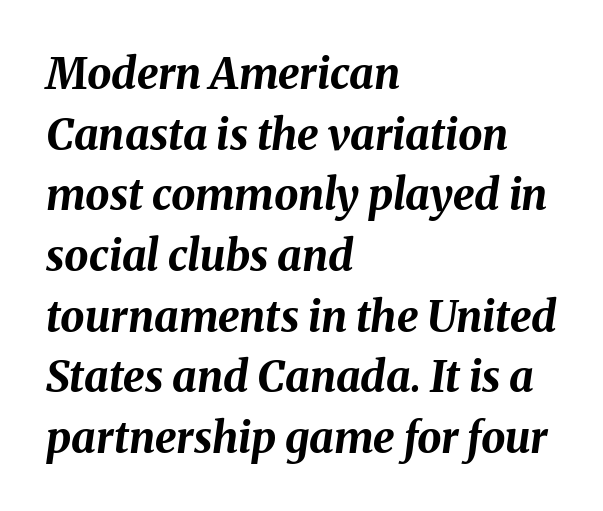
The image shows 43 px bold type, italic (leaning right); set left-aligned, normal line spacing (1.41x), normal letter spacing, not underlined; medium stroke contrast and a medium x-height.
